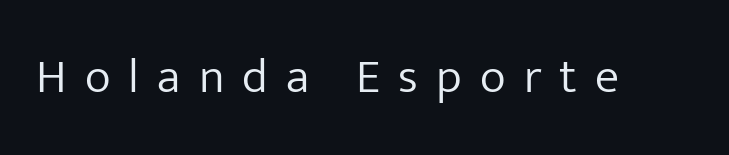
The image shows 49 px light sans-serif type, upright; set unusually wide letter spacing (+0.37 em), not underlined; low stroke contrast and a medium x-height.
